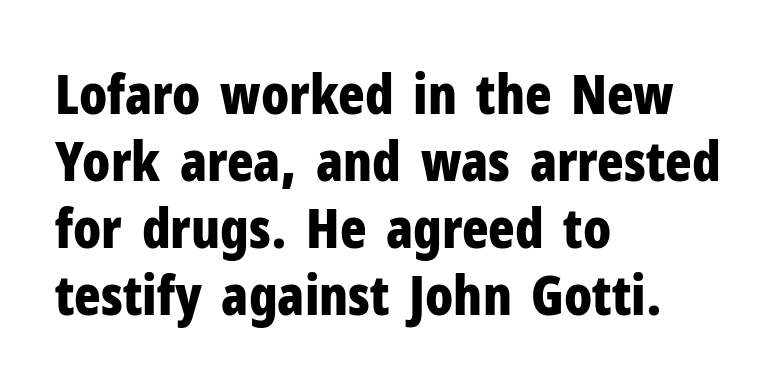
Q: Is the text bold? A: Yes.
Q: Is the text italic (slanted)? A: No, it is upright.
Q: Is the typeface a serif or a sans-serif typeface? A: Sans-serif.
Q: Is the text underlined? A: No.
Q: How is the paragraph aligned? A: Left-aligned.
Q: Is the spacing between letters normal or unusually wide? A: Normal.
Q: Width (condensed, normal, or wide)? A: Condensed.
Q: Stroke contrast? A: Low.
Q: x-height? A: Medium.
Q: Monospaced? A: No.
